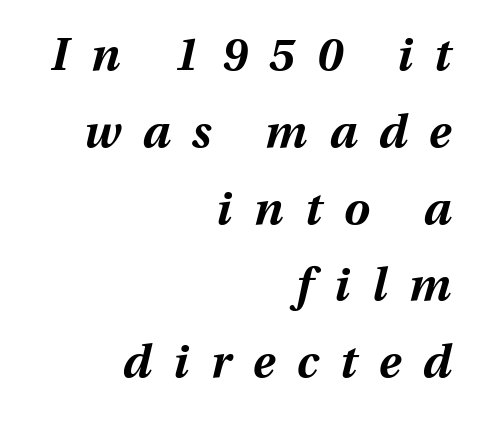
{"italic": "yes", "lean": "right", "slant_degrees": 13, "bold": "yes", "weight": "bold", "width": "normal", "stroke_contrast": "medium", "x_height": "medium", "monospaced": "no", "underline": "no", "align": "right", "line_spacing": "normal", "line_spacing_ratio": 1.67, "letter_spacing": "wide", "letter_spacing_em": 0.48, "glyph_px": 46}
